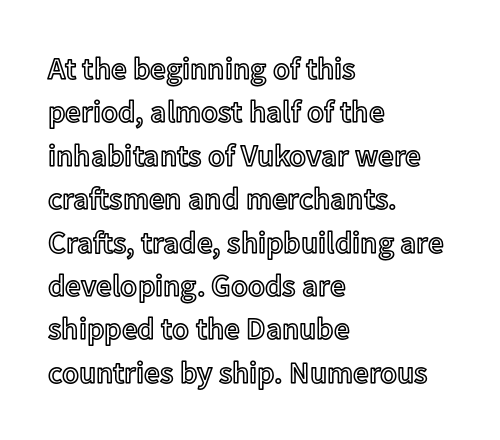
The image shows 31 px text type, upright; set left-aligned, normal line spacing (1.4x), normal letter spacing, not underlined; a medium x-height.
